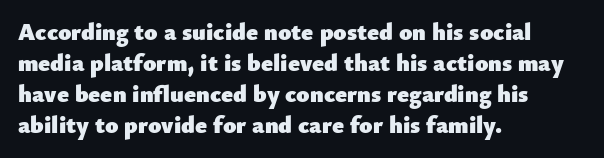
Q: Is the text bold? A: Yes.
Q: Is the text italic (slanted)? A: No, it is upright.
Q: Is the text underlined? A: No.
Q: How is the paragraph aligned? A: Left-aligned.
Q: Is the spacing between letters normal or unusually wide? A: Normal.
Q: Is the spacing between lines tight, normal or loose? A: Normal.
